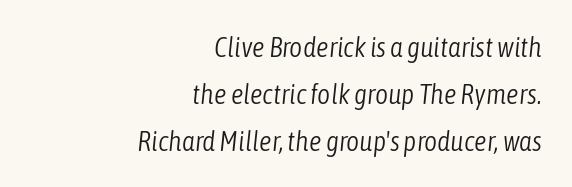
The line texture is even and compact thanks to regular tracking. Descenders are the only things crossing below the line. These lines stack with their right ends in a neat column. Yep, that's italic — everything's leaning. The space between consecutive lines is moderate. The typeface has the unassuming heft of standard copy or less.
